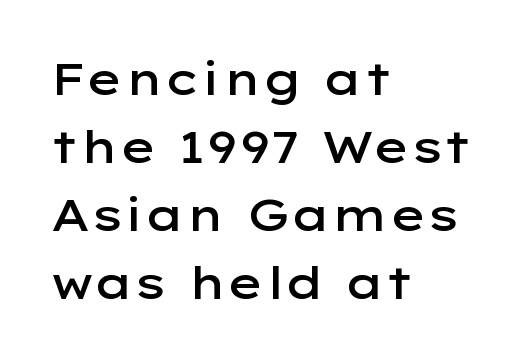
The rendering keeps characters at their native spacing. In terms of posture, this sample is upright. These lines are composed in type without serifs. The passage shown stacks its lines at a standard gap.
